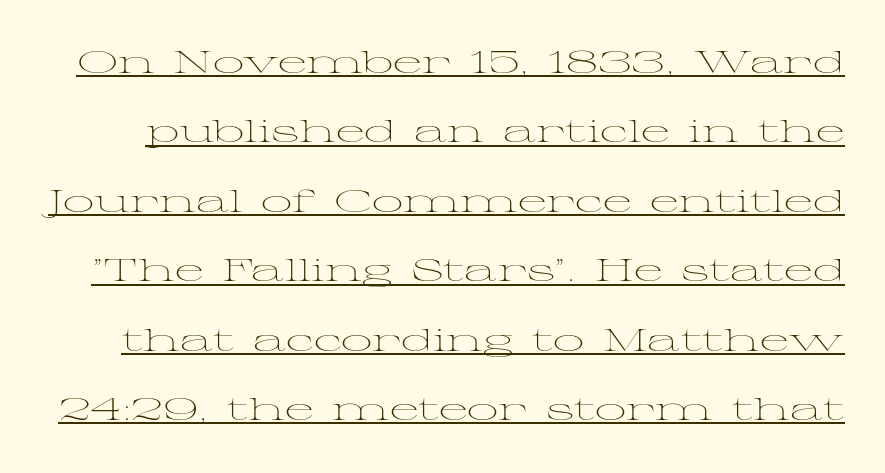
A baseline rule has been typeset under these characters. This sample uses a serif face. A typesetter would call this zero additional tracking. Vertical spacing — loose.
